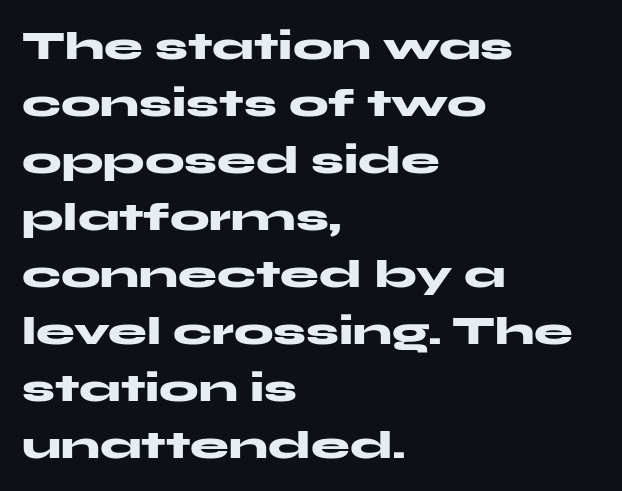
{"serif": "no", "italic": "no", "bold": "yes", "weight": "heavy", "width": "wide", "stroke_contrast": "medium", "x_height": "medium", "monospaced": "no", "underline": "no", "align": "left", "line_spacing": "normal", "line_spacing_ratio": 1.46, "letter_spacing": "normal", "letter_spacing_em": 0.0, "glyph_px": 39}
